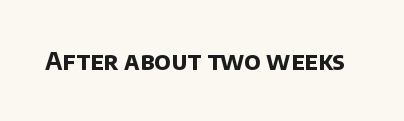
Q: Is the text bold? A: Yes.
Q: Is the text underlined? A: No.
Q: Is the spacing between letters normal or unusually wide? A: Normal.
